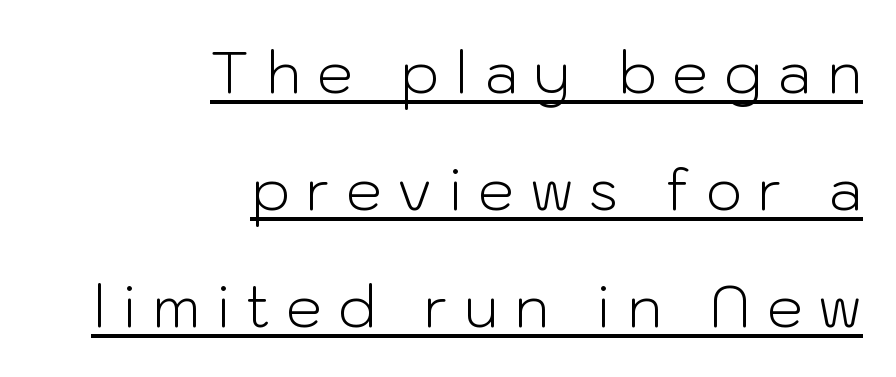
The image shows 57 px light sans-serif type, upright; set right-aligned, loose line spacing (2.05x), unusually wide letter spacing (+0.28 em), underlined; low stroke contrast and a medium x-height.
